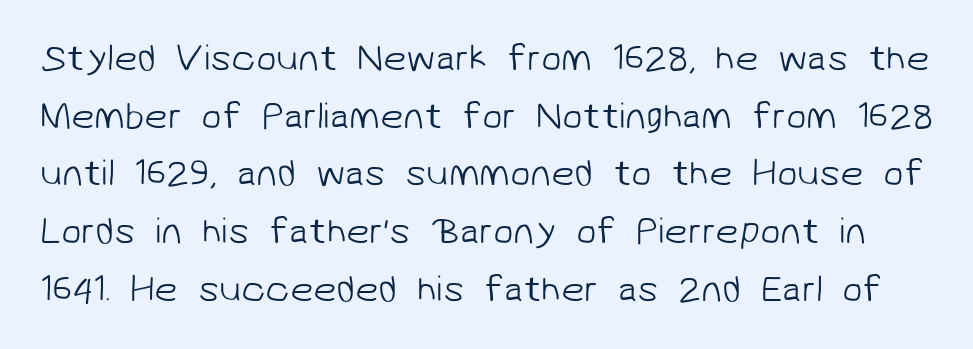
The image shows 37 px light sans-serif type; set normal line spacing (1.56x), normal letter spacing, not underlined; low stroke contrast and a medium x-height.
